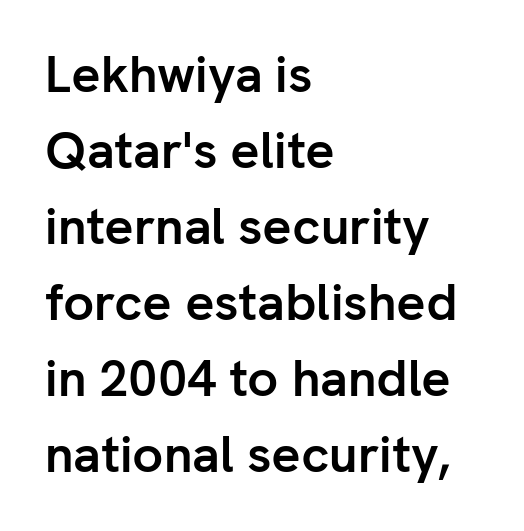
{"serif": "no", "italic": "no", "bold": "yes", "weight": "semibold", "width": "normal", "stroke_contrast": "low", "x_height": "medium", "monospaced": "no", "underline": "no", "align": "left", "line_spacing": "normal", "line_spacing_ratio": 1.49, "letter_spacing": "normal", "letter_spacing_em": 0.0, "glyph_px": 51}
